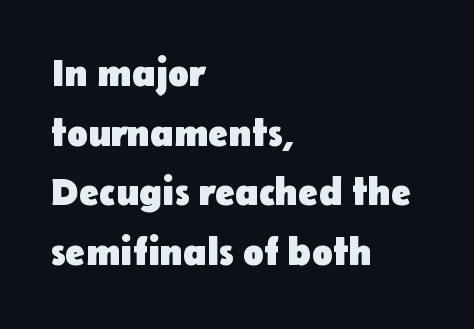
{"serif": "no", "italic": "no", "bold": "yes", "weight": "heavy", "width": "normal", "stroke_contrast": "low", "x_height": "medium", "monospaced": "no", "underline": "no", "align": "left", "line_spacing": "normal", "line_spacing_ratio": 1.57, "letter_spacing": "normal", "letter_spacing_em": 0.0, "glyph_px": 38}
